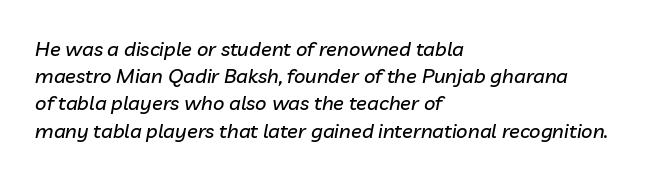
The image shows 20 px text type, italic (leaning right); set left-aligned, normal line spacing (1.36x), normal letter spacing, not underlined.
